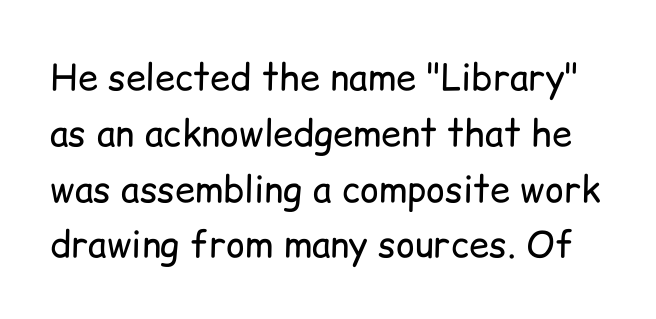
Q: Is the text bold? A: No.
Q: Is the text italic (slanted)? A: No, it is upright.
Q: Is the typeface a serif or a sans-serif typeface? A: Sans-serif.
Q: Is the text underlined? A: No.
Q: Is the spacing between letters normal or unusually wide? A: Normal.
Q: Is the spacing between lines tight, normal or loose? A: Normal.
Q: Width (condensed, normal, or wide)? A: Normal.
Q: Stroke contrast? A: Low.
Q: x-height? A: Medium.
Q: Monospaced? A: No.
